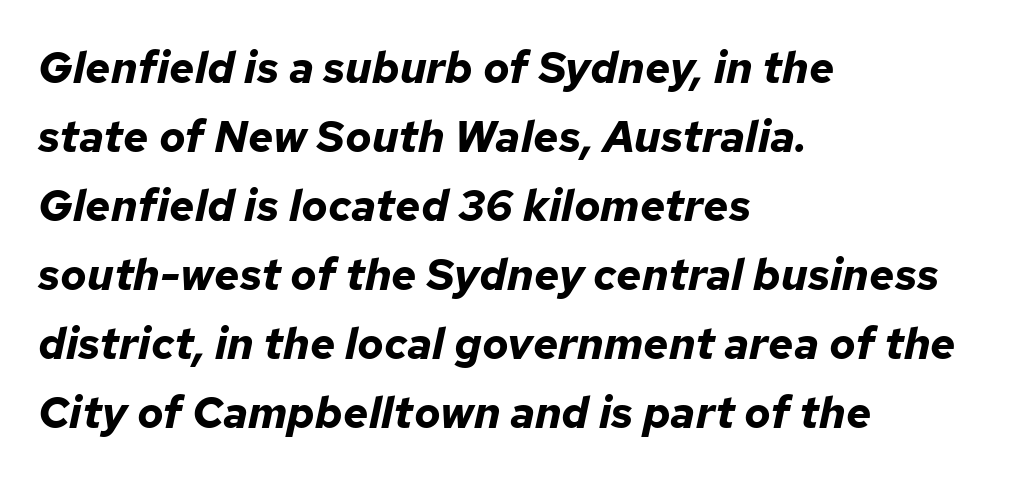
The image shows 44 px bold type, italic (leaning right); set left-aligned, normal line spacing (1.57x), normal letter spacing, not underlined; low stroke contrast and a medium x-height.
